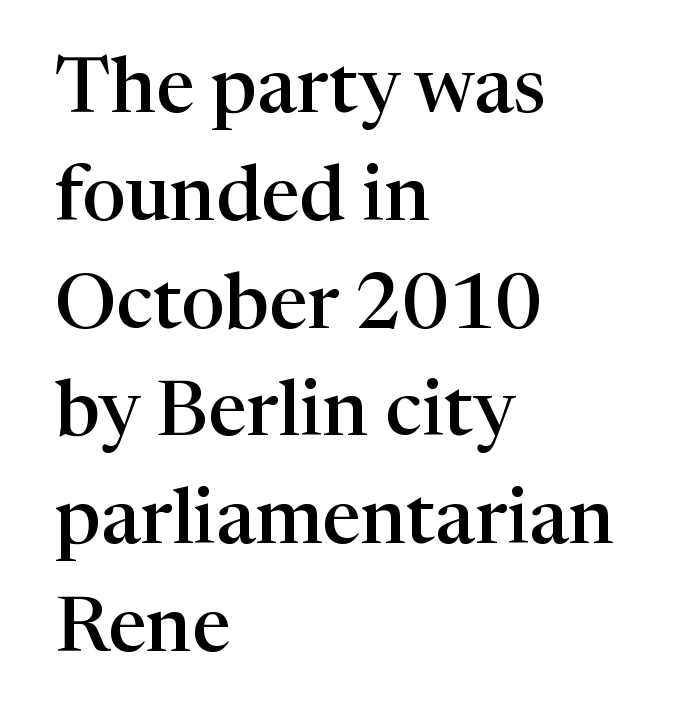
In terms of letterspacing, this is plain default setting. The typeface chosen for these lines features serifs. Underline: absent. The rendering uses natural spacing where letterforms have individual widths.
